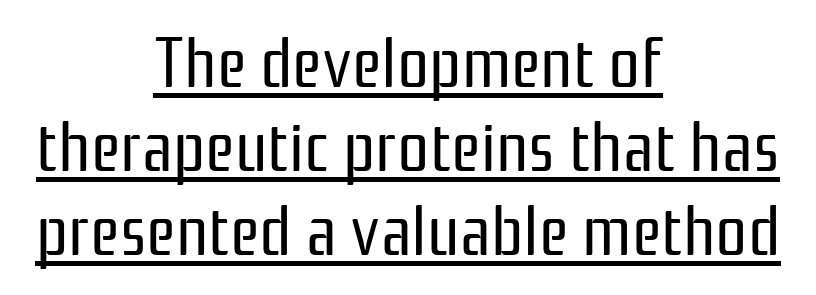
{"serif": "no", "italic": "no", "bold": "no", "weight": "regular", "width": "condensed", "stroke_contrast": "low", "x_height": "medium", "monospaced": "no", "underline": "yes", "align": "center", "line_spacing_ratio": 1.18, "letter_spacing": "normal", "letter_spacing_em": 0.0, "glyph_px": 71}
